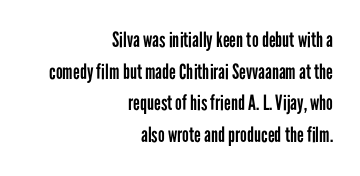
Vertical strokes here are truly vertical. Reading down the block, your eye finds every line finishing at a fixed right position. Heft: none added — not bold. The line texture is even and compact thanks to regular tracking.
